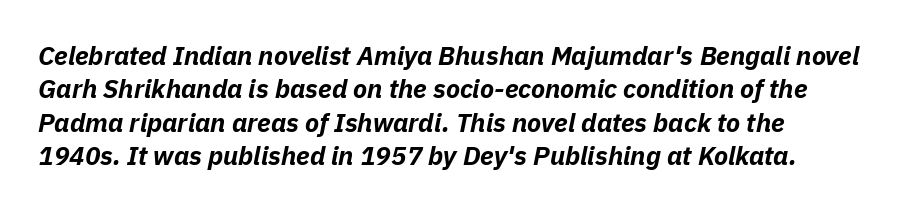
The image shows 26 px bold type, italic (leaning right); set normal line spacing (1.28x), normal letter spacing, not underlined.
